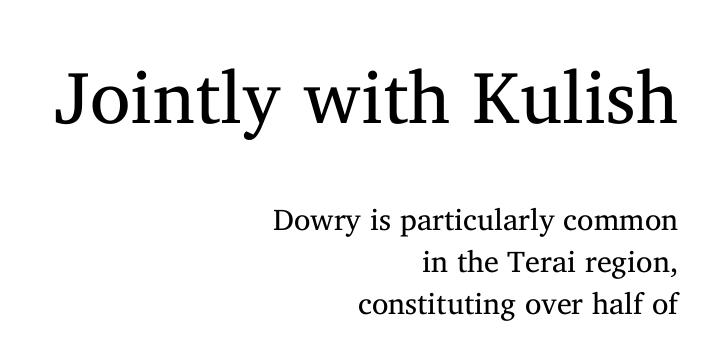
{"serif": "yes", "italic": "no", "bold": "no", "weight": "regular", "width": "normal", "stroke_contrast": "medium", "x_height": "medium", "monospaced": "no", "underline": "no", "align": "right", "line_spacing": "normal", "line_spacing_ratio": 1.41, "letter_spacing": "normal", "letter_spacing_em": 0.0, "larger_block": "first", "size_ratio": 2.47, "glyph_px": 74}
